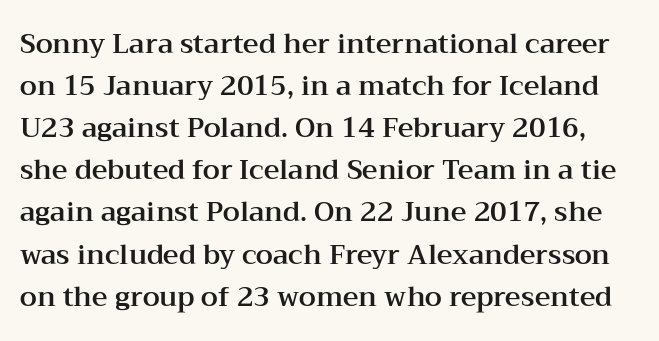
Is there any slant? The stems are plumb. A normal amount of white space separates one row of letters from the next. Nobody touched the tracking dial on this one. No word sits above an underline.
